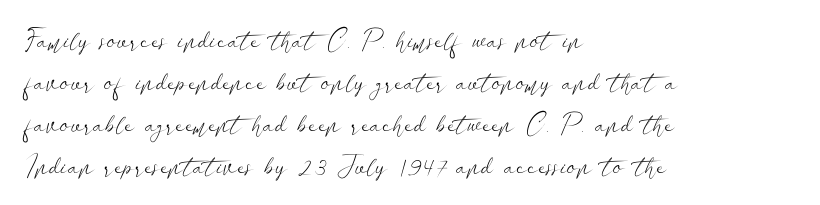
The image shows 27 px text type; set left-aligned, normal line spacing (1.56x), normal letter spacing, not underlined.
